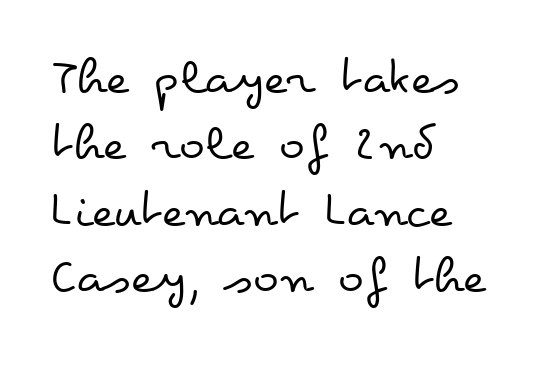
{"italic": "no", "bold": "no", "weight": "regular", "width": "wide", "stroke_contrast": "low", "x_height": "small", "monospaced": "no", "underline": "no", "align": "left", "line_spacing_ratio": 1.23, "letter_spacing": "normal", "letter_spacing_em": 0.0, "glyph_px": 54}
